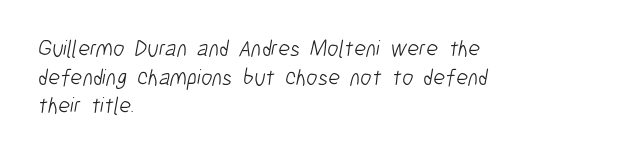
{"bold": "no", "underline": "no", "align": "left", "line_spacing": "normal", "line_spacing_ratio": 1.25, "letter_spacing": "normal", "letter_spacing_em": 0.0, "glyph_px": 23}
